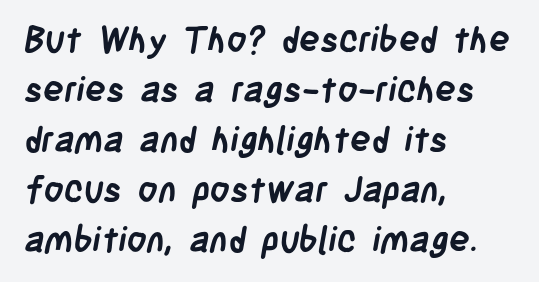
Does the leading feel generous? No, just average. Is the type bold? Yes — the strokes are clearly thick and heavy. Caption: standard tracking, unaltered. Just letters on the line, the space beneath them empty. Are there feet on the stems? There aren't — it's a sans. Short and long lines alike share a common starting point at left.
